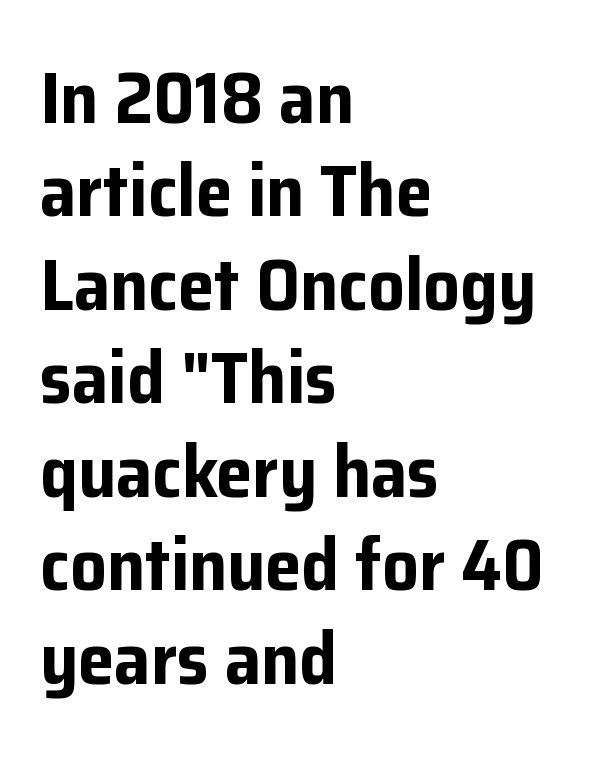
Q: Is the text bold? A: Yes.
Q: Is the text italic (slanted)? A: No, it is upright.
Q: Is the typeface a serif or a sans-serif typeface? A: Sans-serif.
Q: Is the text underlined? A: No.
Q: How is the paragraph aligned? A: Left-aligned.
Q: Is the spacing between letters normal or unusually wide? A: Normal.
Q: Is the spacing between lines tight, normal or loose? A: Normal.
Q: Width (condensed, normal, or wide)? A: Normal.
Q: Stroke contrast? A: Low.
Q: x-height? A: Medium.
Q: Monospaced? A: No.
